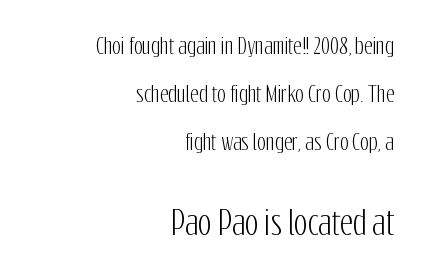
{"serif": "no", "italic": "no", "width": "condensed", "stroke_contrast": "low", "x_height": "medium", "monospaced": "no", "underline": "no", "align": "right", "line_spacing": "loose", "line_spacing_ratio": 2.29, "letter_spacing": "normal", "letter_spacing_em": 0.0, "larger_block": "second", "size_ratio": 1.52, "glyph_px": 32}
